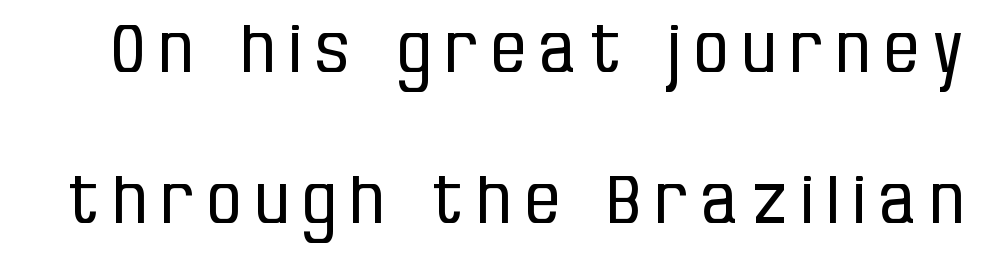
{"serif": "no", "italic": "no", "bold": "no", "weight": "regular", "width": "condensed", "stroke_contrast": "low", "x_height": "large", "monospaced": "no", "underline": "no", "line_spacing": "loose", "line_spacing_ratio": 2.25, "letter_spacing": "wide", "letter_spacing_em": 0.22, "glyph_px": 67}
